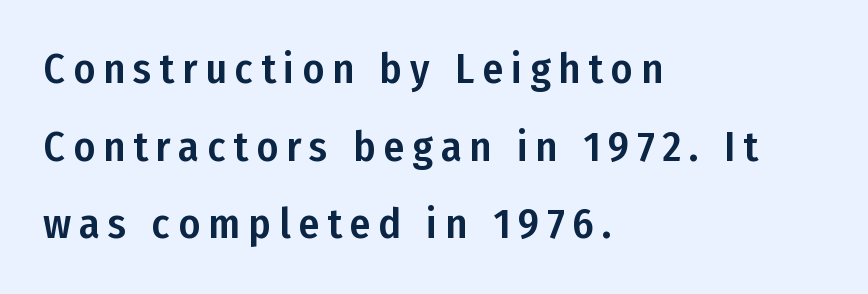
Unmarked baselines from the first word to the last. The rendering uses natural spacing where letterforms have individual widths. The paragraph has a hard left edge and a soft right edge. Italic? Not at all — the glyphs are vertical. Regarding serifs, this sample does without them.
